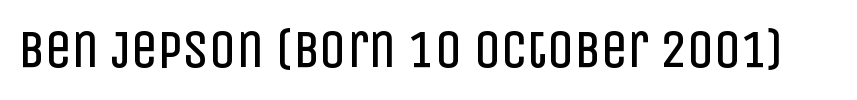
Unlike a traditional serif, this face leaves its strokes unadorned. This sample has the flowing, uneven cadence of proportional lettering. Stems here are at most as thick as an everyday book face. Ascenders rise straight up at ninety degrees. Observe the ordinary spacing: letters are neighbours, not strangers.
